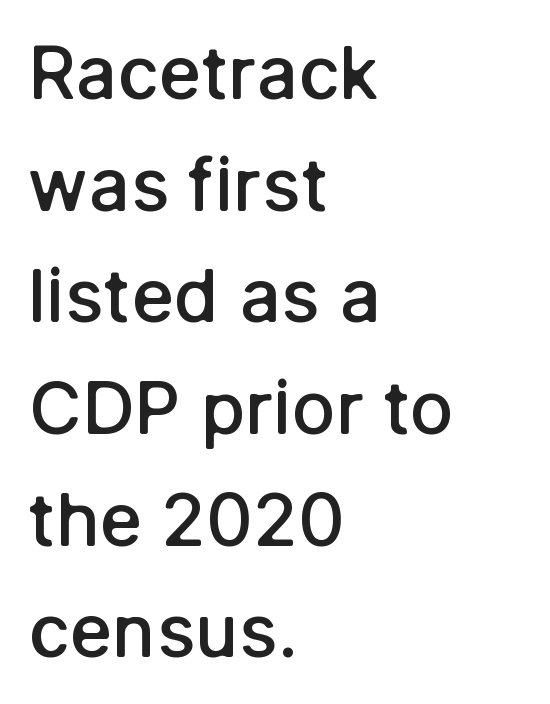
{"serif": "no", "italic": "no", "bold": "semi", "weight": "semibold", "width": "normal", "stroke_contrast": "low", "x_height": "medium", "monospaced": "no", "underline": "no", "align": "left", "line_spacing": "normal", "line_spacing_ratio": 1.53, "letter_spacing": "normal", "letter_spacing_em": 0.0, "glyph_px": 73}
